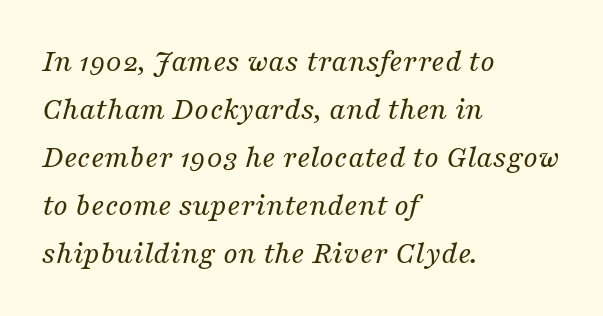
The image shows 32 px regular-weight serif type, italic (leaning right); set left-aligned, normal line spacing (1.5x), normal letter spacing, not underlined; medium stroke contrast and a medium x-height.
